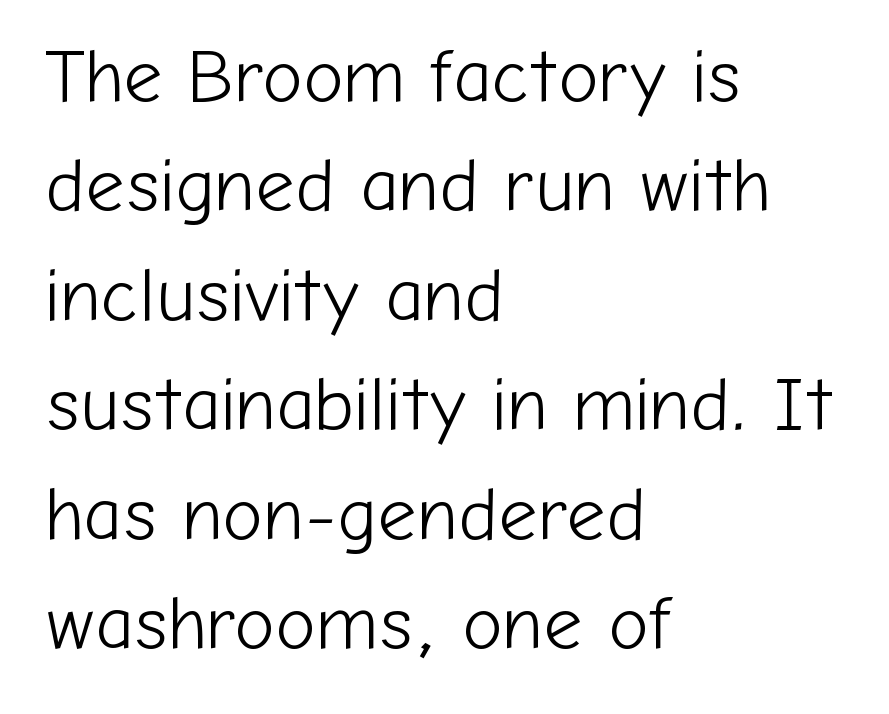
Q: Is the text bold? A: No.
Q: Is the text italic (slanted)? A: No, it is upright.
Q: Is the typeface a serif or a sans-serif typeface? A: Sans-serif.
Q: Is the text underlined? A: No.
Q: How is the paragraph aligned? A: Left-aligned.
Q: Is the spacing between letters normal or unusually wide? A: Normal.
Q: Is the spacing between lines tight, normal or loose? A: Normal.
Q: Width (condensed, normal, or wide)? A: Normal.
Q: Stroke contrast? A: Low.
Q: x-height? A: Medium.
Q: Monospaced? A: No.
